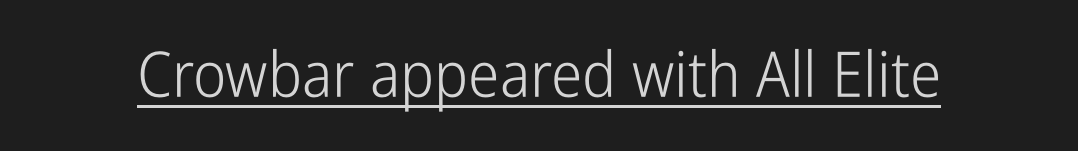
{"serif": "no", "italic": "no", "bold": "no", "weight": "light", "width": "condensed", "stroke_contrast": "low", "x_height": "medium", "monospaced": "no", "underline": "yes", "letter_spacing": "normal", "letter_spacing_em": 0.0, "glyph_px": 63}
